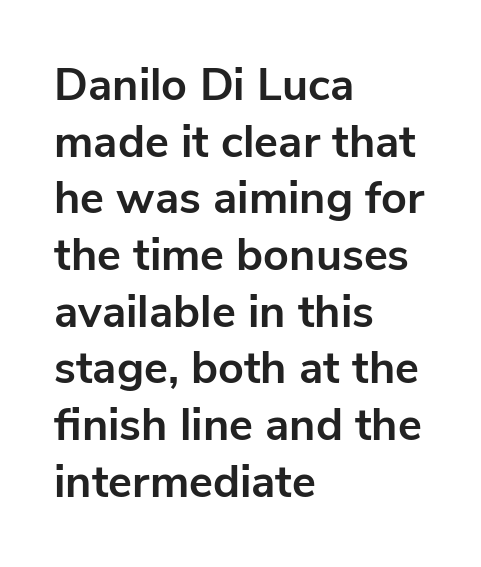
The image shows 45 px bold sans-serif type, upright; set left-aligned, normal line spacing (1.26x), normal letter spacing, not underlined; low stroke contrast and a medium x-height.
